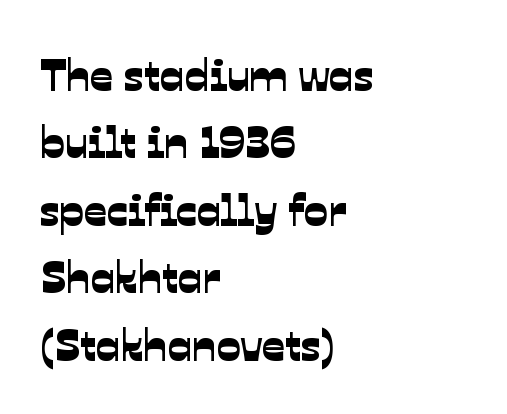
The image shows 45 px sans-serif type; set left-aligned, normal line spacing (1.5x), normal letter spacing, not underlined; low stroke contrast and a medium x-height.
